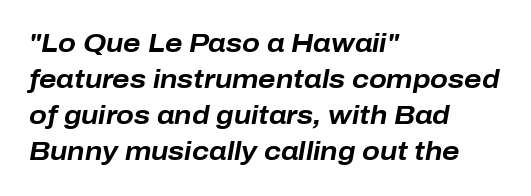
Q: Is the text bold? A: Yes.
Q: Is the text italic (slanted)? A: Yes, it leans right by about 10 degrees.
Q: Is the text underlined? A: No.
Q: How is the paragraph aligned? A: Left-aligned.
Q: Is the spacing between letters normal or unusually wide? A: Normal.
Q: Is the spacing between lines tight, normal or loose? A: Normal.
